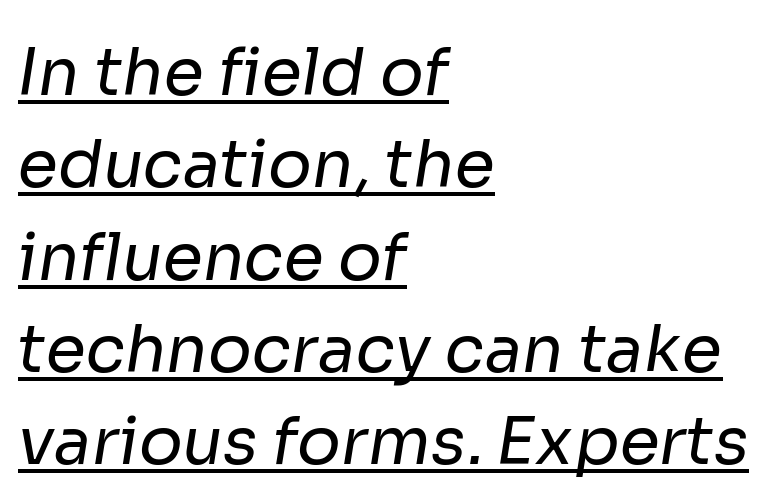
Q: Is the text bold? A: No.
Q: Is the typeface a serif or a sans-serif typeface? A: Sans-serif.
Q: Is the text underlined? A: Yes.
Q: How is the paragraph aligned? A: Left-aligned.
Q: Is the spacing between letters normal or unusually wide? A: Normal.
Q: Is the spacing between lines tight, normal or loose? A: Normal.
Q: Width (condensed, normal, or wide)? A: Normal.
Q: Stroke contrast? A: Low.
Q: x-height? A: Medium.
Q: Monospaced? A: No.
